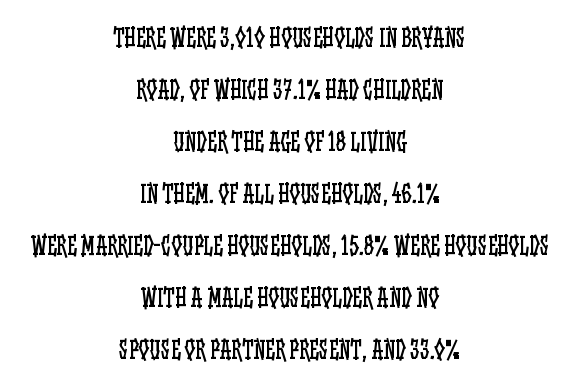
The line-height multiplier appears high, well above default. If you drew a line through each stem, it would be perfectly vertical. Nobody touched the tracking dial on this one. Beneath every word, the page is bare.
